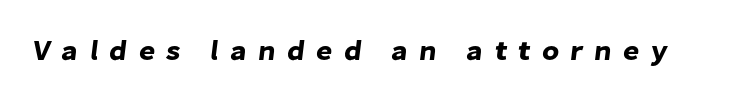
Q: Is the typeface a serif or a sans-serif typeface? A: Sans-serif.
Q: Is the text underlined? A: No.
Q: Is the spacing between letters normal or unusually wide? A: Unusually wide.
Q: Width (condensed, normal, or wide)? A: Normal.
Q: Stroke contrast? A: Low.
Q: x-height? A: Medium.
Q: Monospaced? A: No.
